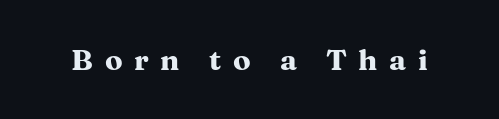
{"serif": "yes", "italic": "no", "bold": "yes", "weight": "heavy", "width": "wide", "stroke_contrast": "medium", "x_height": "medium", "monospaced": "no", "underline": "no", "letter_spacing": "wide", "letter_spacing_em": 0.4, "glyph_px": 29}
